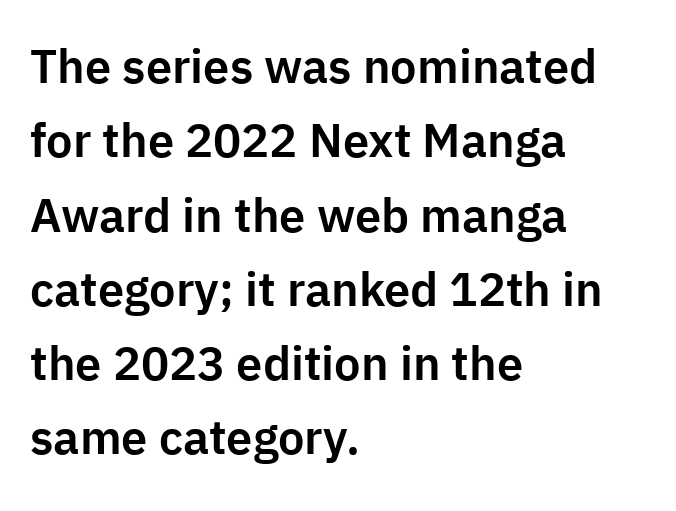
Q: Is the text italic (slanted)? A: No, it is upright.
Q: Is the typeface a serif or a sans-serif typeface? A: Sans-serif.
Q: Is the text underlined? A: No.
Q: How is the paragraph aligned? A: Left-aligned.
Q: Is the spacing between letters normal or unusually wide? A: Normal.
Q: Is the spacing between lines tight, normal or loose? A: Normal.
Q: Width (condensed, normal, or wide)? A: Normal.
Q: Stroke contrast? A: Low.
Q: x-height? A: Medium.
Q: Monospaced? A: No.
